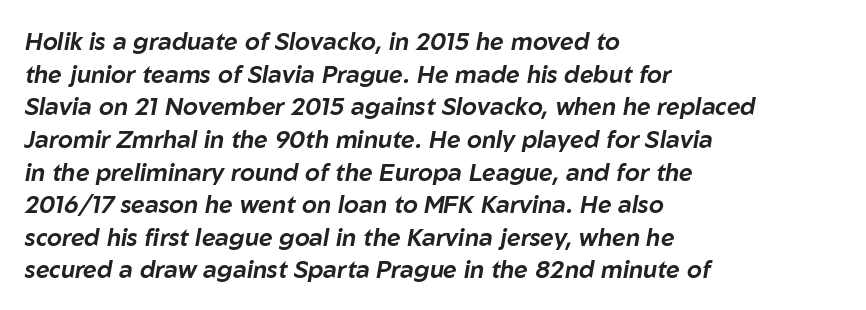
Q: Is the text italic (slanted)? A: Yes, it leans right by about 10 degrees.
Q: Is the text underlined? A: No.
Q: How is the paragraph aligned? A: Left-aligned.
Q: Is the spacing between letters normal or unusually wide? A: Normal.
Q: Is the spacing between lines tight, normal or loose? A: Normal.
